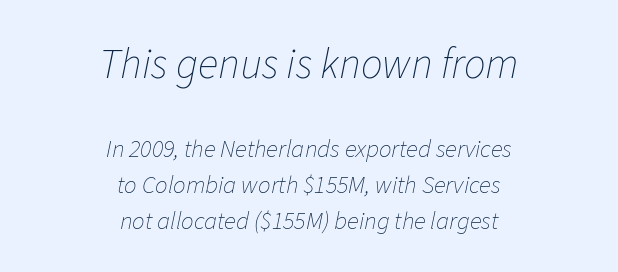
The image shows 43 px thin type, italic (leaning right); set centered, normal line spacing (1.45x), normal letter spacing, not underlined; the first (top) block is 1.72x larger; low stroke contrast and a medium x-height.
